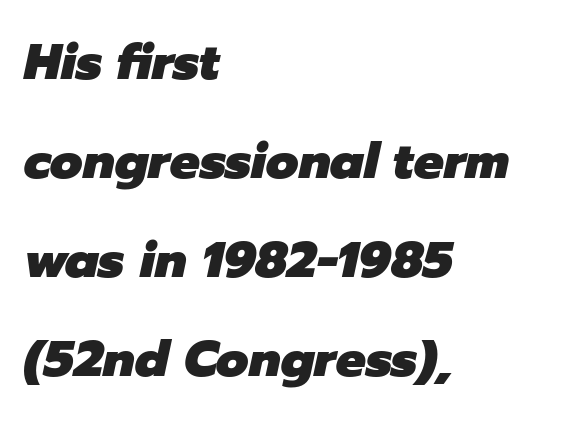
{"italic": "yes", "lean": "right", "slant_degrees": 12, "bold": "yes", "weight": "heavy", "width": "normal", "stroke_contrast": "low", "x_height": "medium", "monospaced": "no", "underline": "no", "align": "left", "line_spacing": "loose", "line_spacing_ratio": 1.98, "letter_spacing": "normal", "letter_spacing_em": 0.0, "glyph_px": 50}
